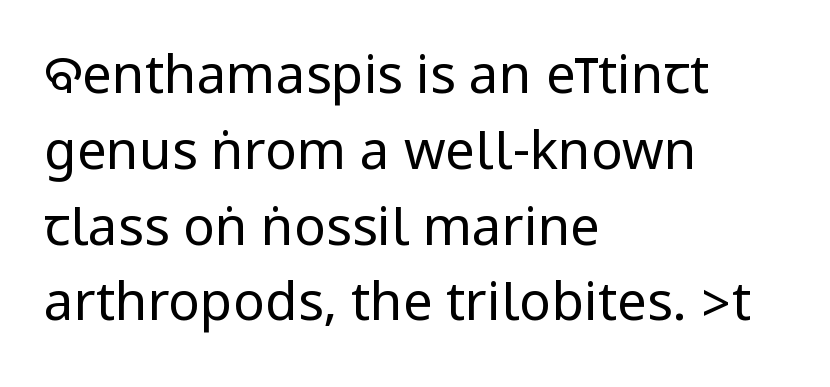
{"serif": "no", "italic": "no", "bold": "no", "weight": "regular", "width": "condensed", "stroke_contrast": "low", "underline": "no", "align": "left", "line_spacing": "normal", "line_spacing_ratio": 1.43, "letter_spacing": "normal", "letter_spacing_em": 0.0, "glyph_px": 53}
